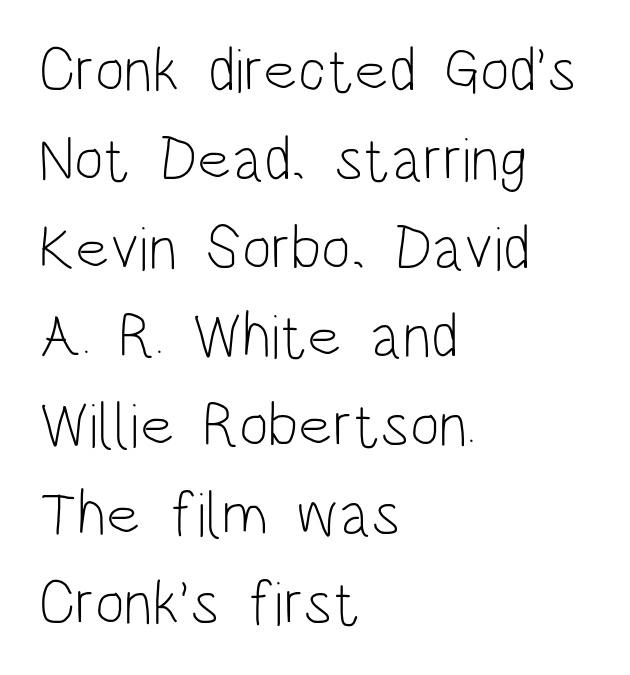
Q: Is the text bold? A: No.
Q: Is the text italic (slanted)? A: No, it is upright.
Q: Is the typeface a serif or a sans-serif typeface? A: Sans-serif.
Q: Is the text underlined? A: No.
Q: How is the paragraph aligned? A: Left-aligned.
Q: Is the spacing between letters normal or unusually wide? A: Normal.
Q: Is the spacing between lines tight, normal or loose? A: Normal.
Q: Width (condensed, normal, or wide)? A: Condensed.
Q: Stroke contrast? A: Low.
Q: x-height? A: Large.
Q: Monospaced? A: No.
